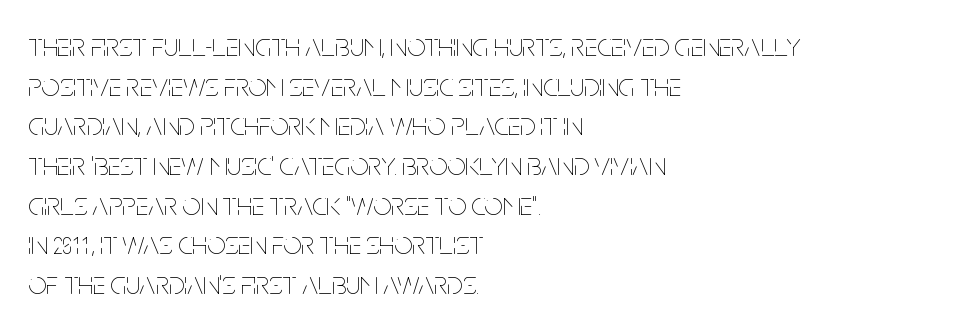
Q: Is the text bold? A: No.
Q: Is the text italic (slanted)? A: No, it is upright.
Q: Is the text underlined? A: No.
Q: How is the paragraph aligned? A: Left-aligned.
Q: Is the spacing between letters normal or unusually wide? A: Normal.
Q: Width (condensed, normal, or wide)? A: Condensed.
Q: Stroke contrast? A: Low.
Q: x-height? A: Large.
Q: Monospaced? A: No.
